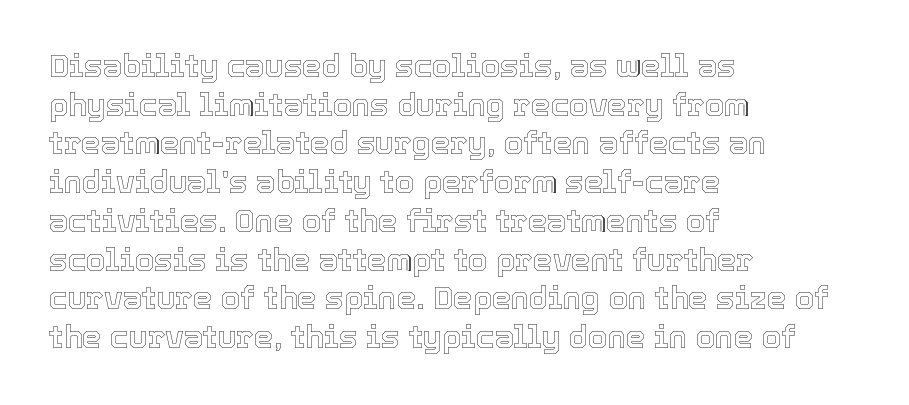
The image shows 31 px text type, upright; set left-aligned, normal line spacing (1.25x), normal letter spacing, not underlined; a medium x-height.
